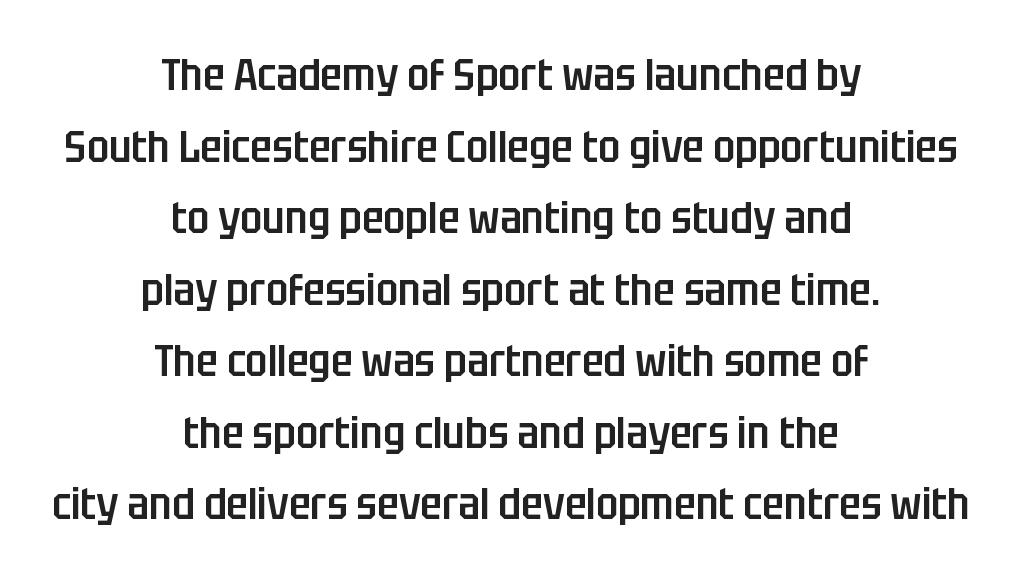
Q: Is the text bold? A: Semi-bold.
Q: Is the text italic (slanted)? A: No, it is upright.
Q: Is the typeface a serif or a sans-serif typeface? A: Sans-serif.
Q: Is the text underlined? A: No.
Q: How is the paragraph aligned? A: Centered.
Q: Is the spacing between letters normal or unusually wide? A: Normal.
Q: Is the spacing between lines tight, normal or loose? A: Normal.
Q: Width (condensed, normal, or wide)? A: Condensed.
Q: Stroke contrast? A: Low.
Q: x-height? A: Large.
Q: Monospaced? A: No.
